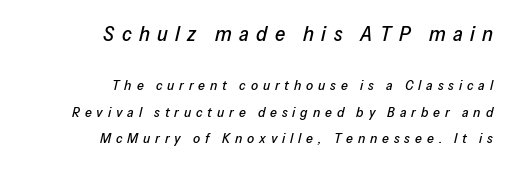
{"italic": "yes", "lean": "right", "slant_degrees": 13, "underline": "no", "align": "right", "line_spacing_ratio": 1.89, "letter_spacing": "wide", "letter_spacing_em": 0.35, "larger_block": "first", "size_ratio": 1.5, "glyph_px": 21}
